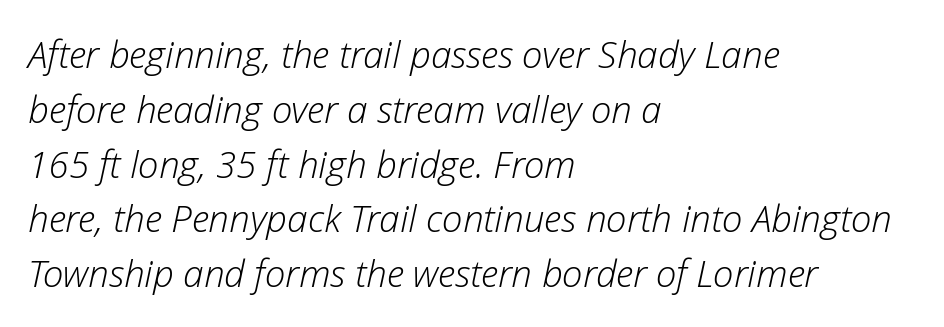
Q: Is the text bold? A: No.
Q: Is the text italic (slanted)? A: Yes, it leans right by about 12 degrees.
Q: Is the text underlined? A: No.
Q: How is the paragraph aligned? A: Left-aligned.
Q: Is the spacing between letters normal or unusually wide? A: Normal.
Q: Is the spacing between lines tight, normal or loose? A: Normal.
Q: Width (condensed, normal, or wide)? A: Normal.
Q: Stroke contrast? A: Low.
Q: x-height? A: Medium.
Q: Monospaced? A: No.
